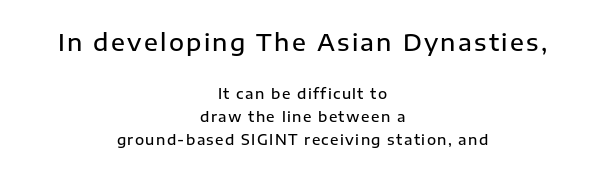
{"italic": "no", "bold": "semi", "underline": "no", "align": "center", "line_spacing": "normal", "line_spacing_ratio": 1.66, "larger_block": "first", "size_ratio": 1.64, "glyph_px": 23}
